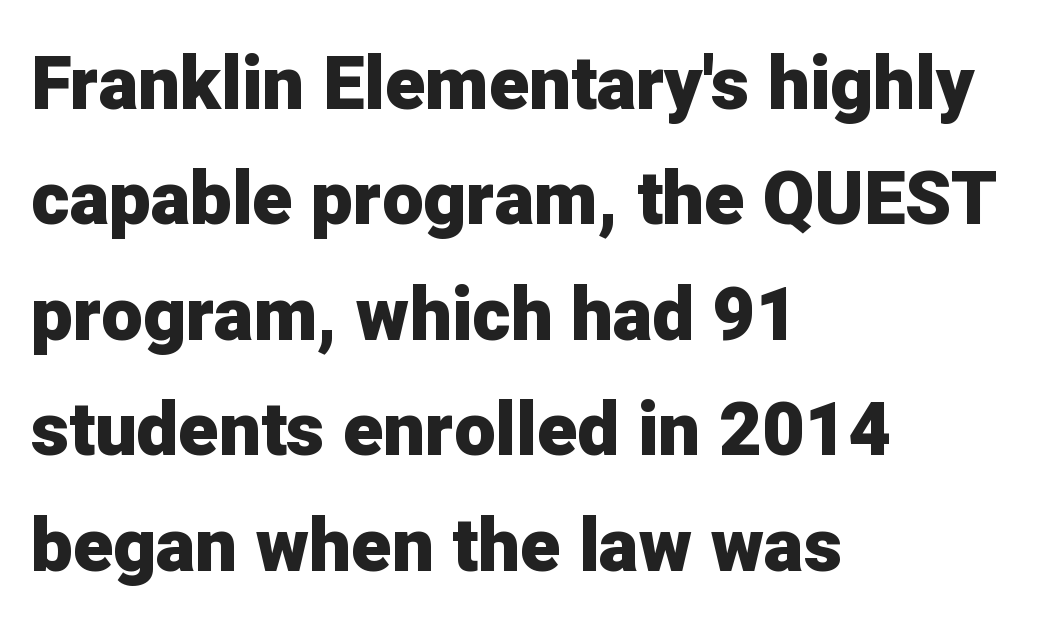
The image shows 74 px heavy sans-serif type, upright; set left-aligned, normal line spacing (1.56x), normal letter spacing, not underlined; low stroke contrast and a medium x-height.
